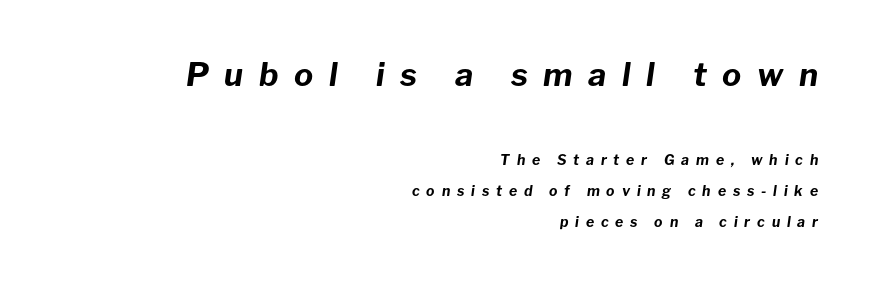
The image shows 32 px bold type, italic (leaning right); set right-aligned, loose line spacing (2.2x), unusually wide letter spacing (+0.49 em), not underlined; the first (top) block is 2.29x larger; low stroke contrast and a medium x-height.
